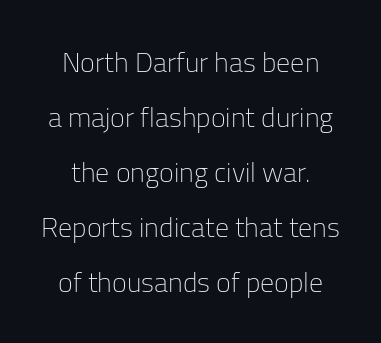
Q: Is the text bold? A: No.
Q: Is the text italic (slanted)? A: No, it is upright.
Q: Is the typeface a serif or a sans-serif typeface? A: Sans-serif.
Q: Is the text underlined? A: No.
Q: How is the paragraph aligned? A: Centered.
Q: Is the spacing between letters normal or unusually wide? A: Normal.
Q: Is the spacing between lines tight, normal or loose? A: Loose.
Q: Width (condensed, normal, or wide)? A: Normal.
Q: Stroke contrast? A: Low.
Q: x-height? A: Medium.
Q: Monospaced? A: No.
